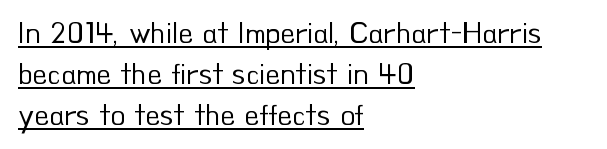
Q: Is the text bold? A: No.
Q: Is the text italic (slanted)? A: No, it is upright.
Q: Is the typeface a serif or a sans-serif typeface? A: Sans-serif.
Q: Is the text underlined? A: Yes.
Q: How is the paragraph aligned? A: Left-aligned.
Q: Is the spacing between letters normal or unusually wide? A: Normal.
Q: Is the spacing between lines tight, normal or loose? A: Normal.
Q: Width (condensed, normal, or wide)? A: Normal.
Q: Stroke contrast? A: Low.
Q: x-height? A: Small.
Q: Monospaced? A: No.
